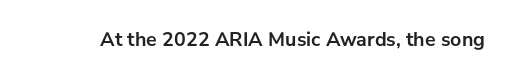
Q: Is the text bold? A: Yes.
Q: Is the text italic (slanted)? A: No, it is upright.
Q: Is the text underlined? A: No.
Q: Is the spacing between letters normal or unusually wide? A: Normal.
